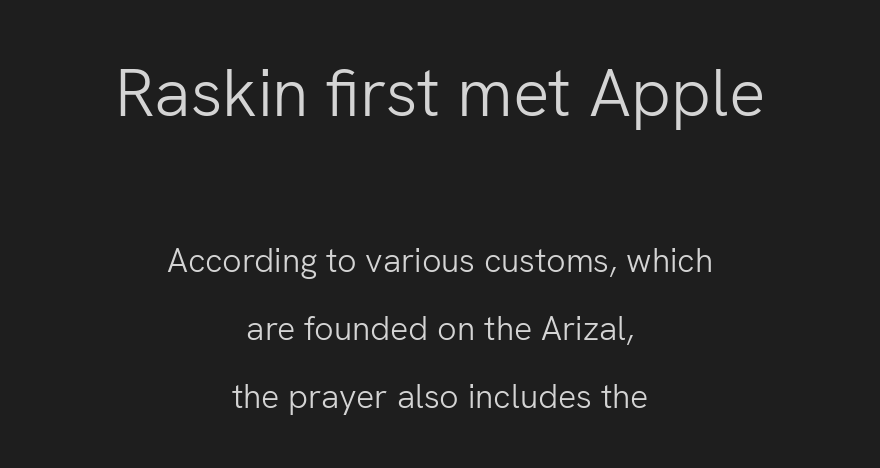
The image shows 68 px light sans-serif type, upright; set centered, loose line spacing (2.0x), normal letter spacing, not underlined; the first (top) block is 2.0x larger; low stroke contrast and a medium x-height.
